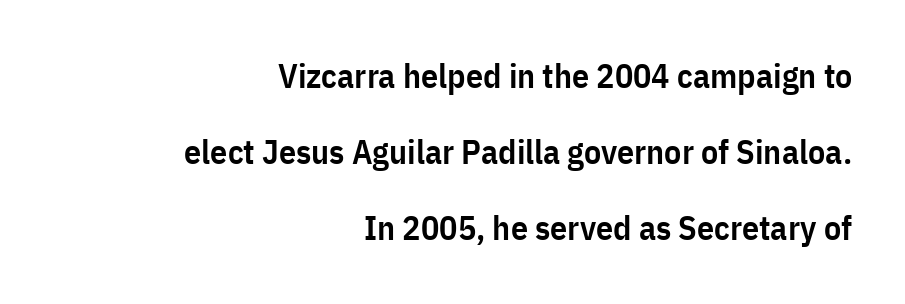
Q: Is the text bold? A: Semi-bold.
Q: Is the text italic (slanted)? A: No, it is upright.
Q: Is the typeface a serif or a sans-serif typeface? A: Sans-serif.
Q: Is the text underlined? A: No.
Q: How is the paragraph aligned? A: Right-aligned.
Q: Is the spacing between letters normal or unusually wide? A: Normal.
Q: Is the spacing between lines tight, normal or loose? A: Loose.
Q: Width (condensed, normal, or wide)? A: Condensed.
Q: Stroke contrast? A: Low.
Q: x-height? A: Medium.
Q: Monospaced? A: No.
